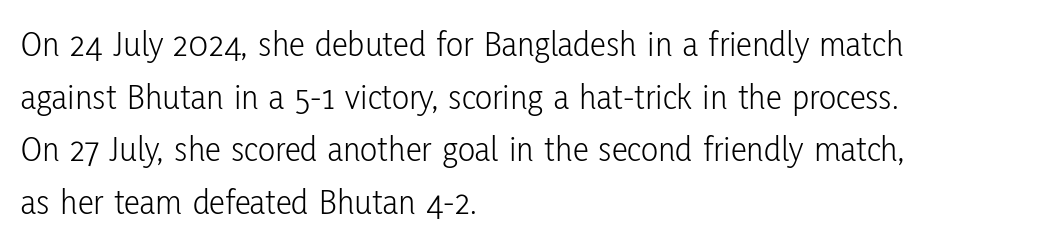
{"serif": "no", "italic": "no", "bold": "no", "weight": "light", "width": "condensed", "stroke_contrast": "low", "x_height": "medium", "monospaced": "no", "underline": "no", "align": "left", "line_spacing": "normal", "line_spacing_ratio": 1.46, "letter_spacing": "normal", "letter_spacing_em": 0.0, "glyph_px": 36}
